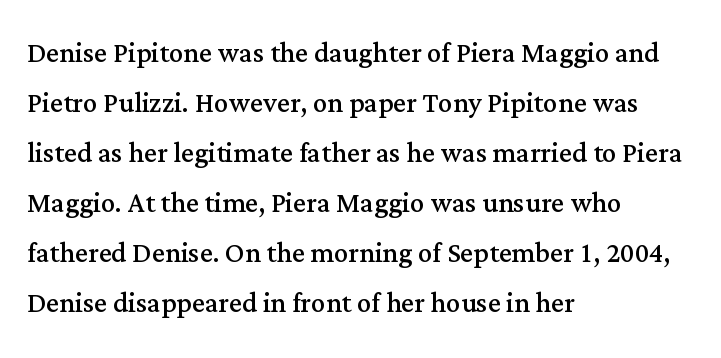
Q: Is the text bold? A: No.
Q: Is the text italic (slanted)? A: No, it is upright.
Q: Is the typeface a serif or a sans-serif typeface? A: Serif.
Q: Is the text underlined? A: No.
Q: How is the paragraph aligned? A: Left-aligned.
Q: Is the spacing between letters normal or unusually wide? A: Normal.
Q: Is the spacing between lines tight, normal or loose? A: Normal.
Q: Width (condensed, normal, or wide)? A: Normal.
Q: Stroke contrast? A: Medium.
Q: x-height? A: Medium.
Q: Monospaced? A: No.
